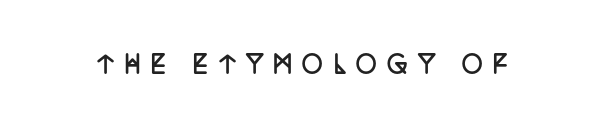
Q: Is the text bold? A: Yes.
Q: Is the text italic (slanted)? A: No, it is upright.
Q: Is the text underlined? A: No.
Q: Is the spacing between letters normal or unusually wide? A: Unusually wide.
